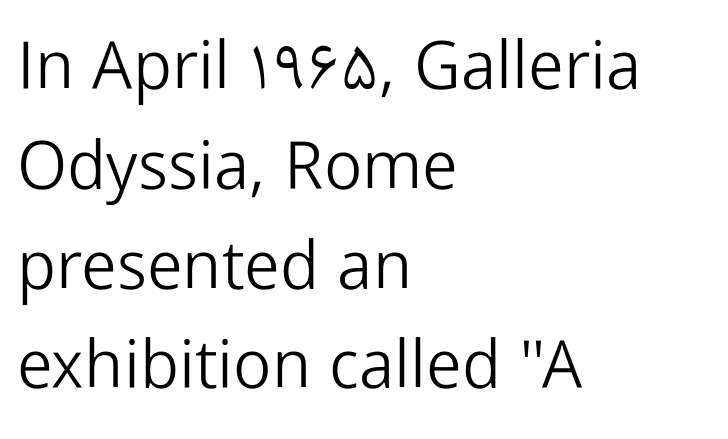
Horizontal bands of white between lines are of average thickness. Bold? No — there's no thickening of the strokes. The letters stand upright; this is a roman face. A student would call this left alignment; a typographer would say flush left, rag right. This sample has the flowing, uneven cadence of proportional lettering.
